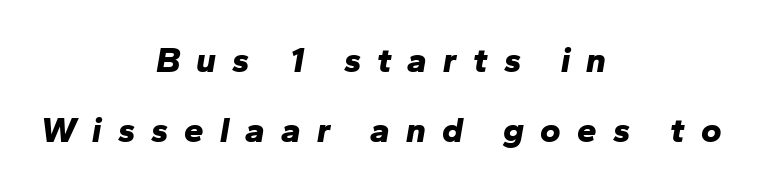
The image shows 35 px bold type, italic (leaning right); set centered, loose line spacing (2.0x), unusually wide letter spacing (+0.46 em), not underlined; low stroke contrast and a medium x-height.
